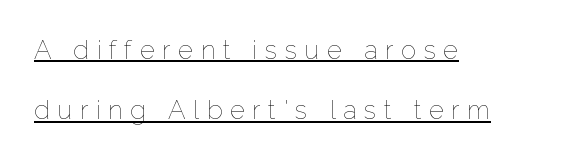
{"italic": "no", "bold": "no", "underline": "yes", "align": "left", "line_spacing": "loose", "line_spacing_ratio": 2.32, "letter_spacing": "wide", "letter_spacing_em": 0.29, "glyph_px": 26}
